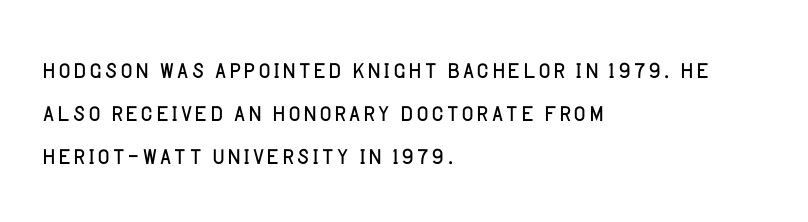
Nobody drew a line under any word here. The rendering anchors every line to the left-hand side. Weight: in the light-to-regular range. Notice how descenders clear the ascenders below comfortably — that's standard leading. Notice how the stems are strictly vertical — no italics here. The characters display no serif detailing; their extremities are plain.
